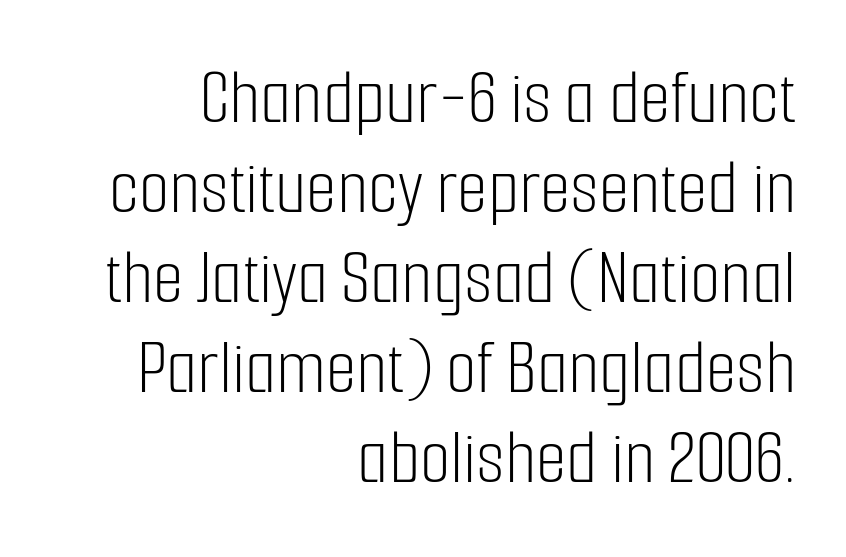
The image shows 79 px light, condensed sans-serif type, upright; set right-aligned, tight line spacing (1.14x), normal letter spacing, not underlined; low stroke contrast and a medium x-height.
